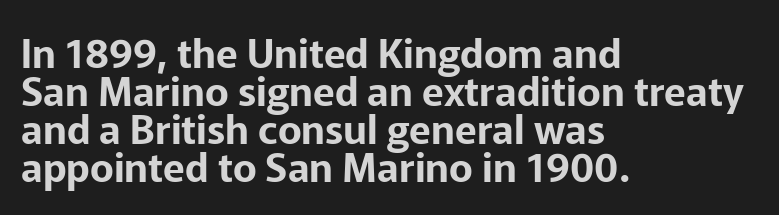
{"serif": "no", "italic": "no", "width": "normal", "stroke_contrast": "low", "x_height": "medium", "monospaced": "no", "underline": "no", "align": "left", "line_spacing": "tight", "line_spacing_ratio": 0.95, "letter_spacing": "normal", "letter_spacing_em": 0.0, "glyph_px": 40}
